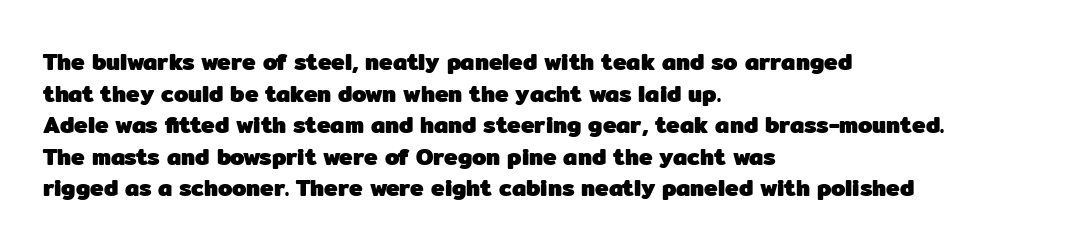
One glance says typical: line gaps are just what's usual. The letters stand upright; this is a roman face. These lines stack with their left ends in a neat column. Bold? Absolutely — the strokes are thick and heavy.
